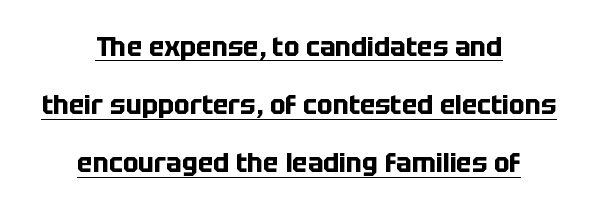
The image shows 26 px bold type, upright; set centered, loose line spacing (2.24x), normal letter spacing, underlined.
